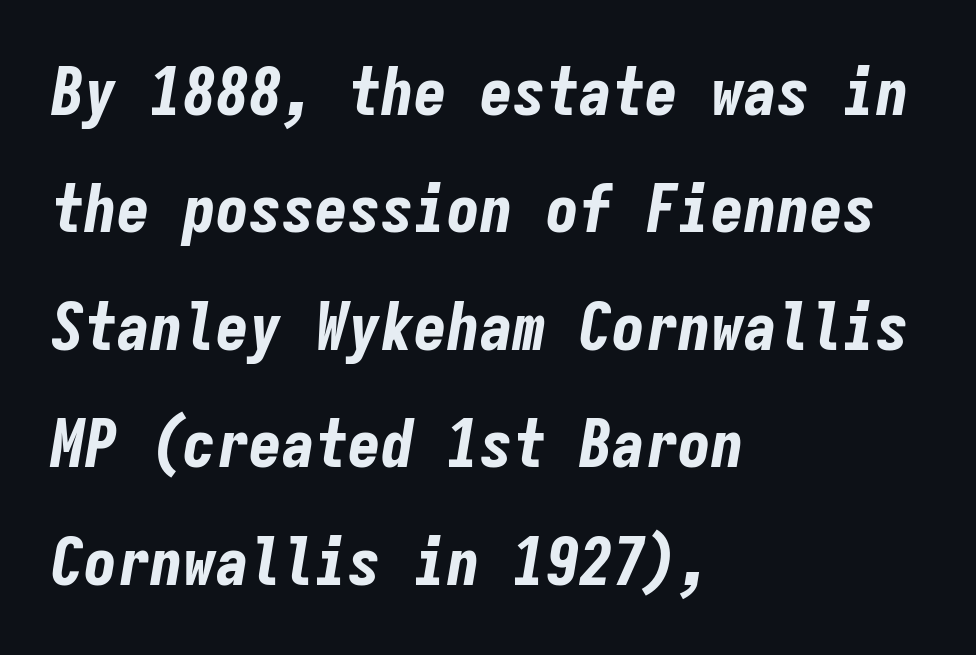
{"italic": "yes", "lean": "right", "slant_degrees": 9, "bold": "yes", "weight": "bold", "width": "condensed", "stroke_contrast": "low", "x_height": "medium", "monospaced": "yes", "underline": "no", "align": "left", "line_spacing_ratio": 1.78, "letter_spacing": "normal", "letter_spacing_em": 0.0, "glyph_px": 66}
